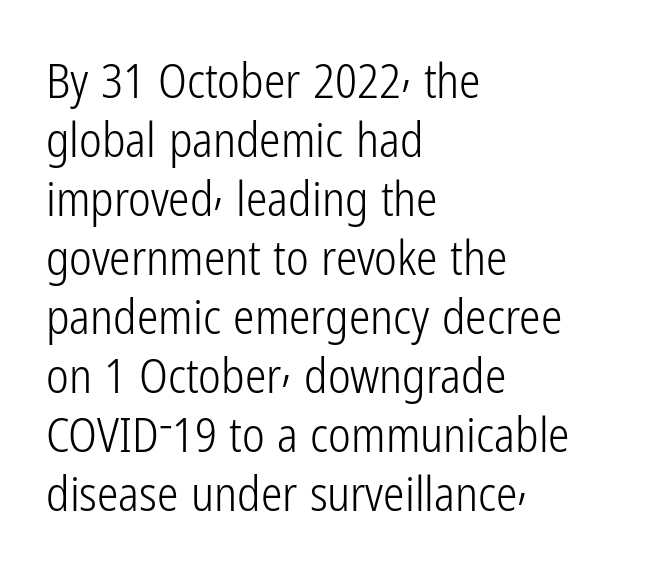
{"serif": "no", "italic": "no", "bold": "no", "weight": "light", "width": "condensed", "stroke_contrast": "low", "x_height": "medium", "monospaced": "no", "underline": "no", "align": "left", "line_spacing_ratio": 1.23, "letter_spacing": "normal", "letter_spacing_em": 0.0, "glyph_px": 48}
